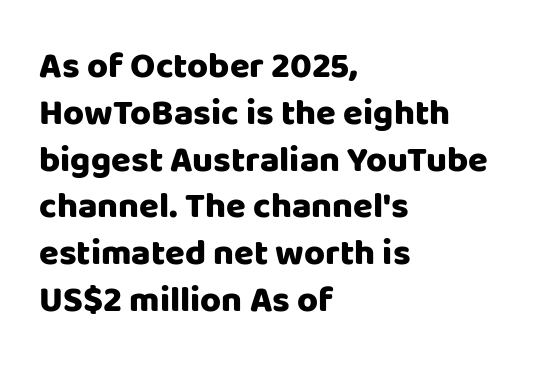
The image shows 36 px heavy sans-serif type, upright; set left-aligned, normal line spacing (1.3x), normal letter spacing, not underlined; low stroke contrast and a large x-height.
